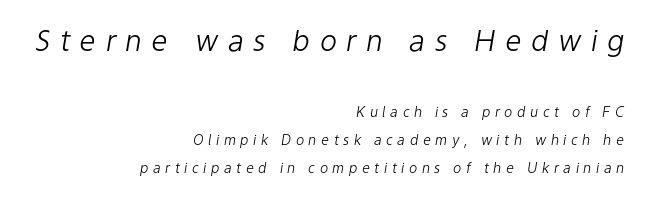
Large over small — that's the arrangement of the two blocks here. Underline: absent. The cut favours lightness, reaching ordinary text weight at its darkest. All the whitespace from short lines collects on the left.
